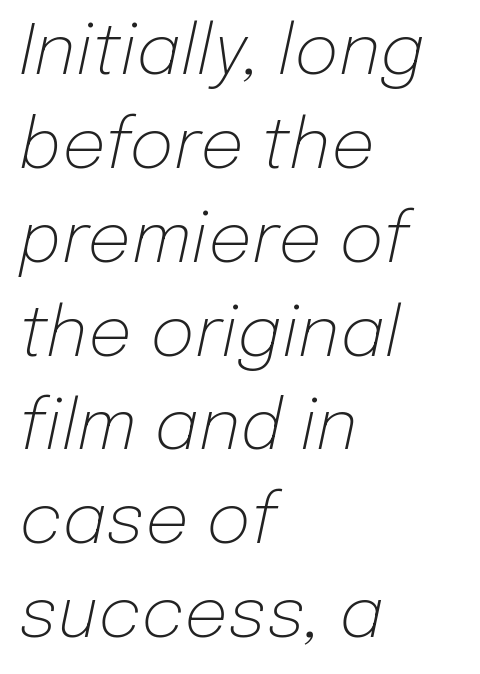
{"italic": "yes", "lean": "right", "slant_degrees": 12, "bold": "no", "weight": "light", "width": "normal", "stroke_contrast": "low", "x_height": "medium", "monospaced": "no", "underline": "no", "align": "left", "line_spacing": "normal", "line_spacing_ratio": 1.36, "letter_spacing": "normal", "letter_spacing_em": 0.0, "glyph_px": 69}
